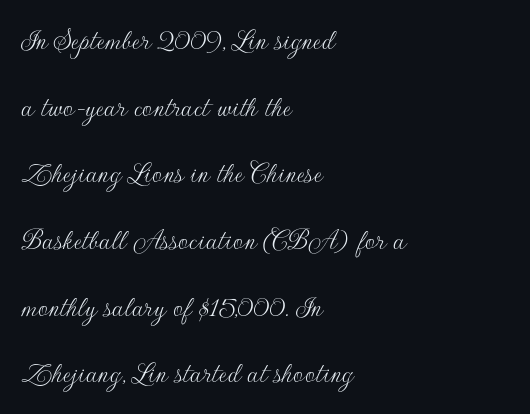
The image shows 31 px thin sans-serif type; set left-aligned, loose line spacing (2.15x), normal letter spacing, not underlined; low stroke contrast and a small x-height.
